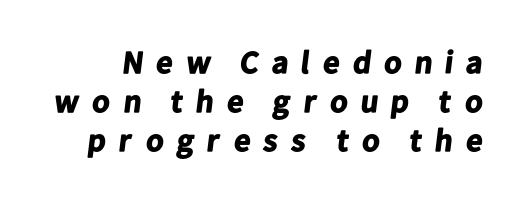
The image shows 32 px bold sans-serif type; set line spacing 1.22x, unusually wide letter spacing (+0.34 em), not underlined; low stroke contrast and a medium x-height.
